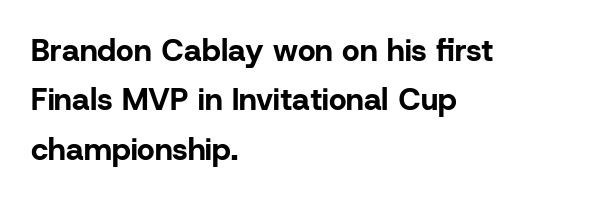
Q: Is the text bold? A: Yes.
Q: Is the text italic (slanted)? A: No, it is upright.
Q: Is the typeface a serif or a sans-serif typeface? A: Sans-serif.
Q: Is the text underlined? A: No.
Q: How is the paragraph aligned? A: Left-aligned.
Q: Is the spacing between letters normal or unusually wide? A: Normal.
Q: Is the spacing between lines tight, normal or loose? A: Normal.
Q: Width (condensed, normal, or wide)? A: Normal.
Q: Stroke contrast? A: Low.
Q: x-height? A: Medium.
Q: Monospaced? A: No.
